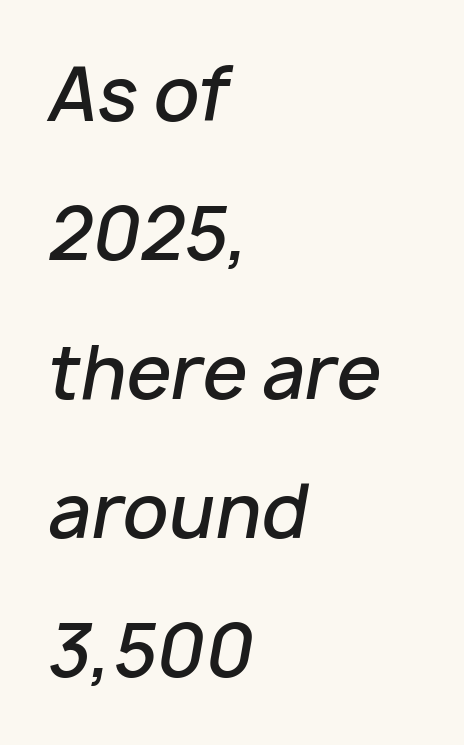
{"italic": "yes", "lean": "right", "slant_degrees": 10, "bold": "semi", "weight": "semibold", "width": "normal", "stroke_contrast": "low", "x_height": "medium", "monospaced": "no", "underline": "no", "align": "left", "line_spacing": "loose", "line_spacing_ratio": 1.93, "letter_spacing": "normal", "letter_spacing_em": 0.0, "glyph_px": 72}
